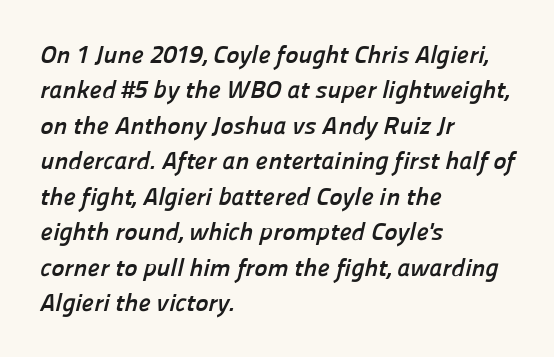
{"bold": "yes", "underline": "no", "align": "left", "line_spacing": "normal", "line_spacing_ratio": 1.42, "letter_spacing": "normal", "letter_spacing_em": 0.0, "glyph_px": 25}
